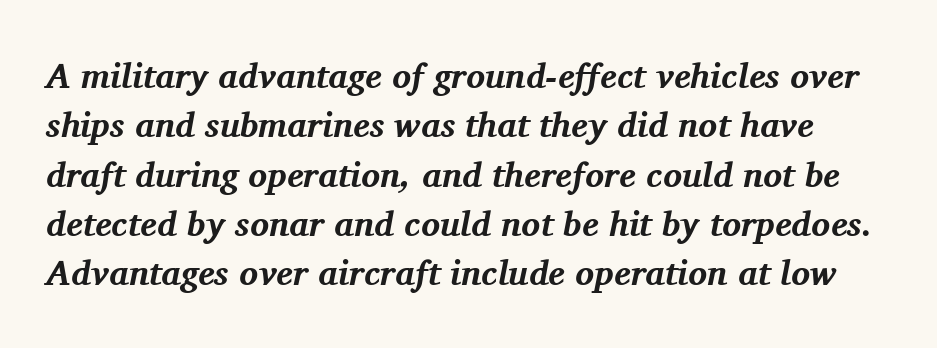
The image shows 35 px bold serif type, italic (leaning right); set normal line spacing (1.41x), normal letter spacing, not underlined; medium stroke contrast and a medium x-height.
